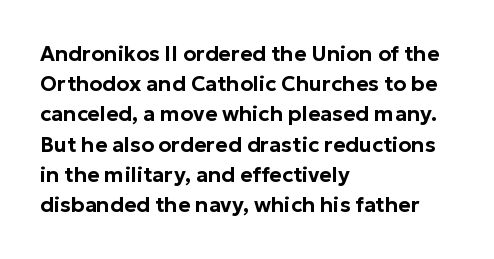
The lines sit at an ordinary, default distance from one another. In terms of posture, this sample is upright. What stands out about the letter spacing? Nothing — it is the standard amount. Leftover space on each line is placed entirely after the last word. Check the space under the baseline: it is left empty.
